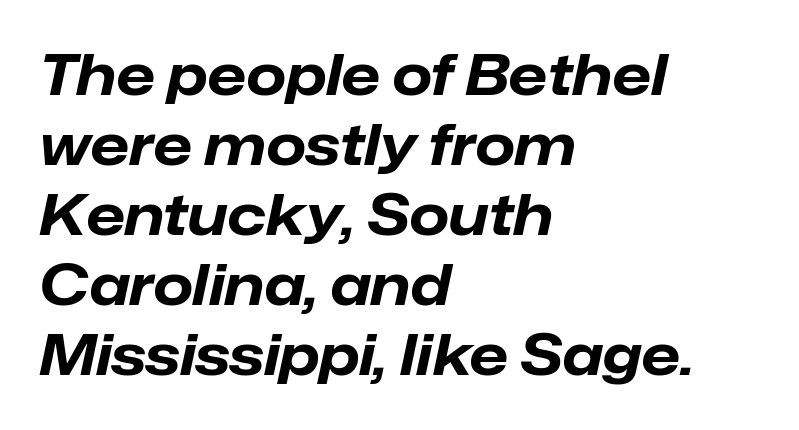
Compared with typical body copy, the letter spacing here is the same. No word sits above an underline. Think of a printed novel: that variable character pitch is what you see here. A typesetter would mark this as italic.
